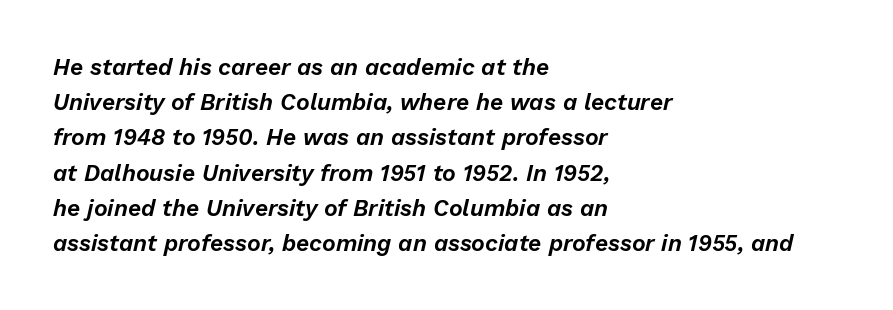
The image shows 23 px text type, italic (leaning right); set left-aligned, normal line spacing (1.53x), normal letter spacing, not underlined.
